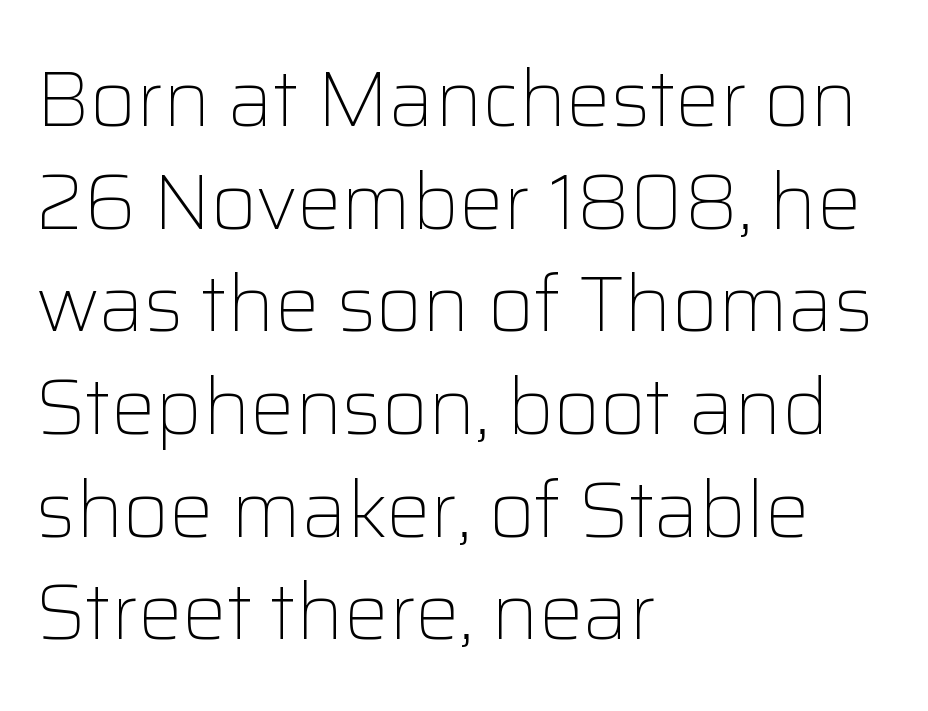
The image shows 79 px light sans-serif type, upright; set left-aligned, normal line spacing (1.3x), normal letter spacing, not underlined; low stroke contrast and a medium x-height.
